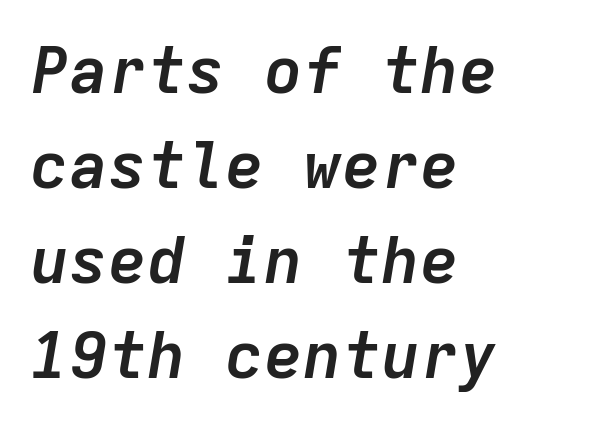
Q: Is the text bold? A: Yes.
Q: Is the text italic (slanted)? A: Yes, it leans right by about 9 degrees.
Q: Is the text underlined? A: No.
Q: How is the paragraph aligned? A: Left-aligned.
Q: Is the spacing between letters normal or unusually wide? A: Normal.
Q: Is the spacing between lines tight, normal or loose? A: Normal.
Q: Width (condensed, normal, or wide)? A: Normal.
Q: Stroke contrast? A: Low.
Q: x-height? A: Medium.
Q: Monospaced? A: Yes.
